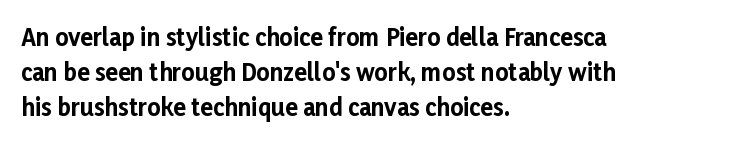
Each new line begins a customary step beneath the previous one. This rendering leaves character spacing at its baseline value. The lettering stays uniformly vertical, giving the passage a roman look. This rendering features lettering with no underline. A student would call this left alignment; a typographer would say flush left, rag right. Is the type bold? Yes — the strokes are clearly thick and heavy.
